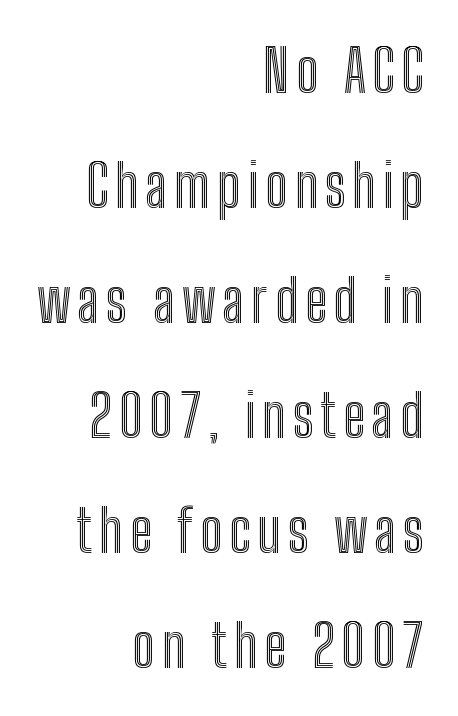
The image shows 59 px condensed type, upright; set right-aligned, loose line spacing (1.95x), not underlined; a medium x-height.
